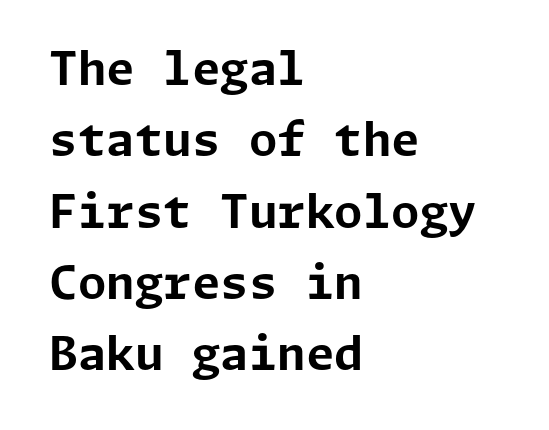
{"serif": "no", "italic": "no", "bold": "yes", "weight": "bold", "width": "normal", "stroke_contrast": "low", "x_height": "medium", "underline": "no", "align": "left", "line_spacing": "normal", "line_spacing_ratio": 1.55, "letter_spacing": "normal", "letter_spacing_em": 0.0, "glyph_px": 46}
